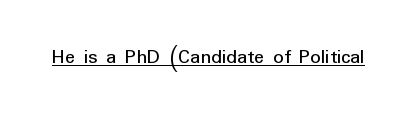
Italic: no, the glyphs are upright roman. You can see a thin bar hugging the bottom of the glyphs. Nothing heavy about these letters — not bold at all. Look at the tracking — it's just the regular setting, nothing added.
